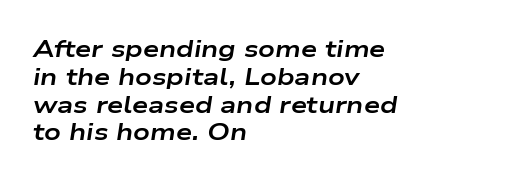
Bare-footed words on every line. The setting favours the left margin, as ordinary paragraphs usually do. Heavy-handed strokes throughout: this text is bold. Letter spacing: default. If you drew a line through each stem, it would be angled.
